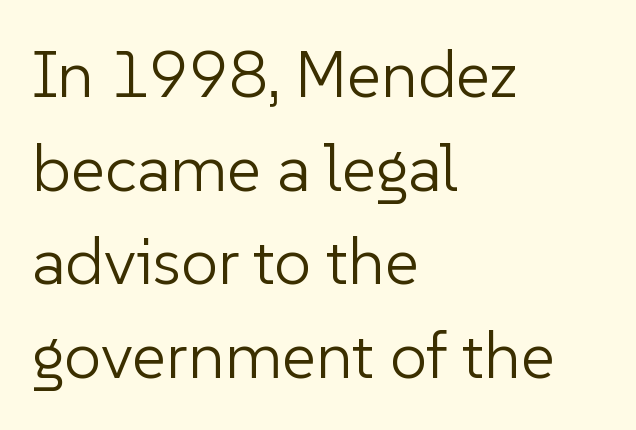
The image shows 66 px light sans-serif type, upright; set left-aligned, normal line spacing (1.42x), normal letter spacing, not underlined; low stroke contrast and a medium x-height.
